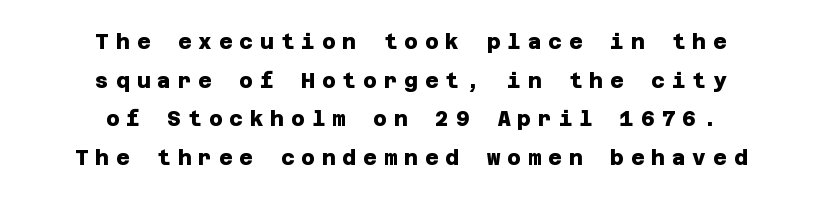
The image shows 21 px bold type; set centered, line spacing 1.84x, unusually wide letter spacing (+0.33 em), not underlined.
